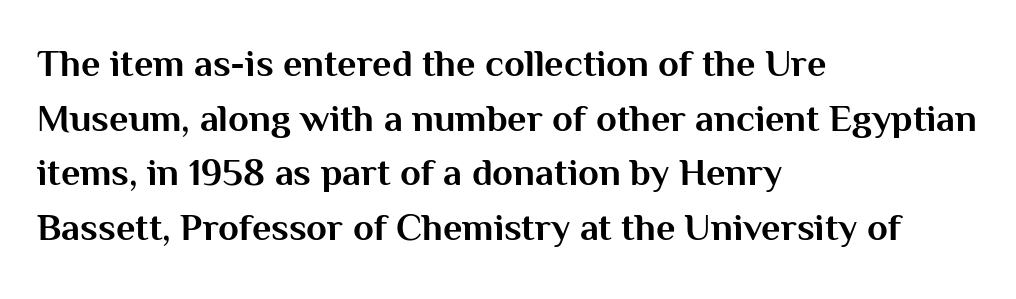
The image shows 38 px bold sans-serif type, upright; set left-aligned, normal line spacing (1.44x), normal letter spacing, not underlined; medium stroke contrast and a medium x-height.
